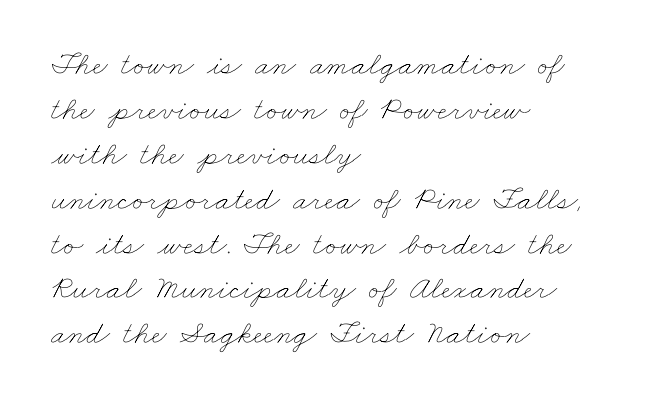
Clear beneath every line of the passage. Looks like regular typesetting: each glyph gets only the width it needs. This rendering uses left alignment, leaving the right contour irregular. Unbolded letterforms with no extra heft. Rows of type keep a routine distance in the vertical direction. Caption: standard tracking, unaltered.
